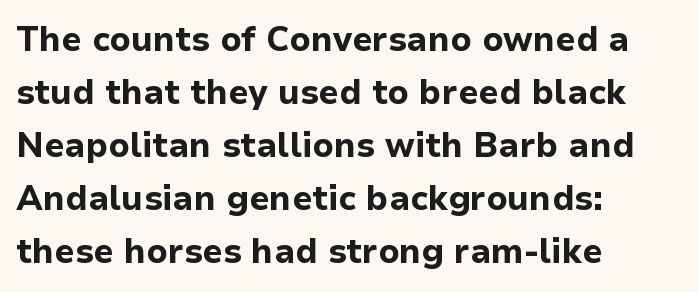
{"serif": "no", "italic": "no", "bold": "yes", "weight": "bold", "width": "normal", "stroke_contrast": "low", "x_height": "medium", "monospaced": "no", "underline": "no", "align": "left", "line_spacing": "normal", "line_spacing_ratio": 1.56, "letter_spacing": "normal", "letter_spacing_em": 0.0, "glyph_px": 34}
